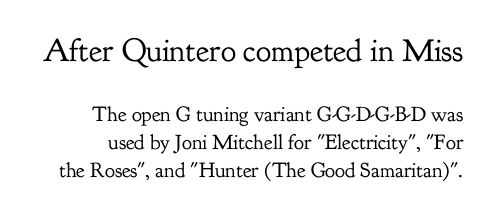
These glyphs show unthickened strokes, regular width or finer. Do the characters align in a grid? No, the font is proportional. This rendering leaves character spacing at its baseline value. The strip under each line holds only bare page.
